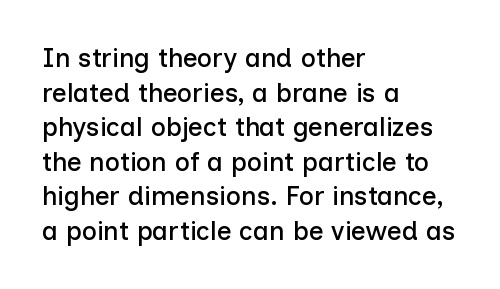
Q: Is the text italic (slanted)? A: No, it is upright.
Q: Is the text underlined? A: No.
Q: How is the paragraph aligned? A: Left-aligned.
Q: Is the spacing between letters normal or unusually wide? A: Normal.
Q: Is the spacing between lines tight, normal or loose? A: Normal.
